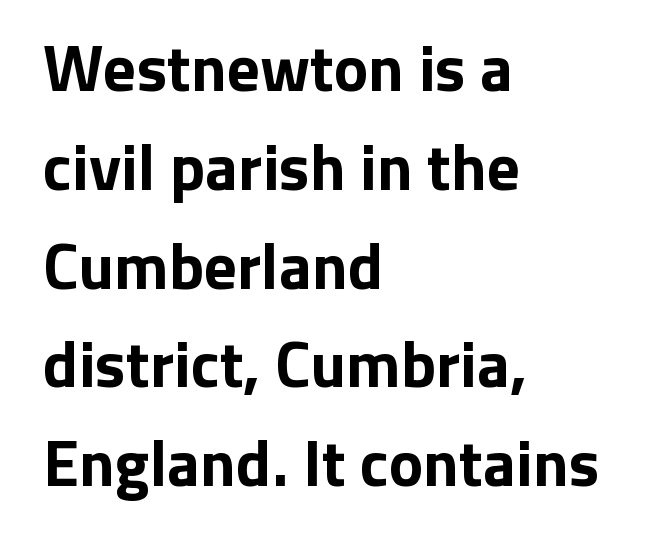
Q: Is the text bold? A: Yes.
Q: Is the text italic (slanted)? A: No, it is upright.
Q: Is the typeface a serif or a sans-serif typeface? A: Sans-serif.
Q: Is the text underlined? A: No.
Q: How is the paragraph aligned? A: Left-aligned.
Q: Is the spacing between letters normal or unusually wide? A: Normal.
Q: Is the spacing between lines tight, normal or loose? A: Normal.
Q: Width (condensed, normal, or wide)? A: Normal.
Q: Stroke contrast? A: Low.
Q: x-height? A: Medium.
Q: Monospaced? A: No.
